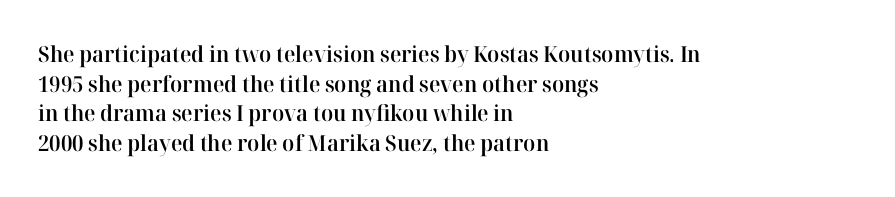
No word sits above an underline. Look at the stroke-to-counter ratio: somewhat heavy, a semibold. When letters stand straight like this, we call the style roman or upright. Observe the ordinary spacing: letters are neighbours, not strangers. The space between consecutive lines is moderate.
